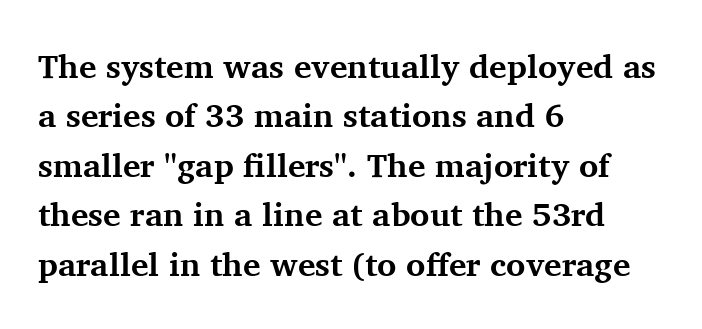
The image shows 33 px bold serif type, upright; set left-aligned, normal line spacing (1.5x), normal letter spacing, not underlined; medium stroke contrast and a medium x-height.
